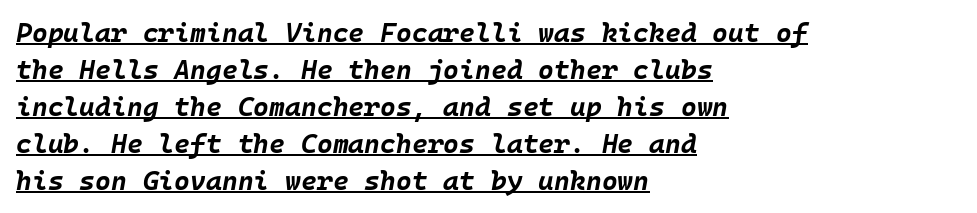
{"italic": "yes", "lean": "right", "slant_degrees": 10, "bold": "yes", "underline": "yes", "align": "left", "line_spacing": "normal", "line_spacing_ratio": 1.37, "letter_spacing": "normal", "letter_spacing_em": 0.0, "glyph_px": 27}
